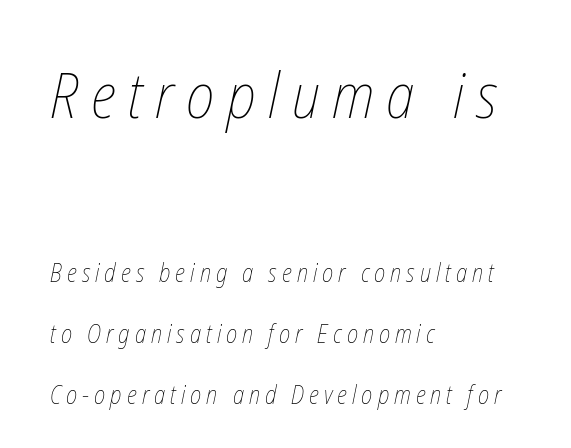
{"bold": "no", "weight": "thin", "width": "condensed", "stroke_contrast": "low", "x_height": "medium", "monospaced": "no", "underline": "no", "align": "left", "line_spacing": "loose", "line_spacing_ratio": 2.45, "letter_spacing": "wide", "letter_spacing_em": 0.2, "larger_block": "first", "size_ratio": 2.52, "glyph_px": 63}
